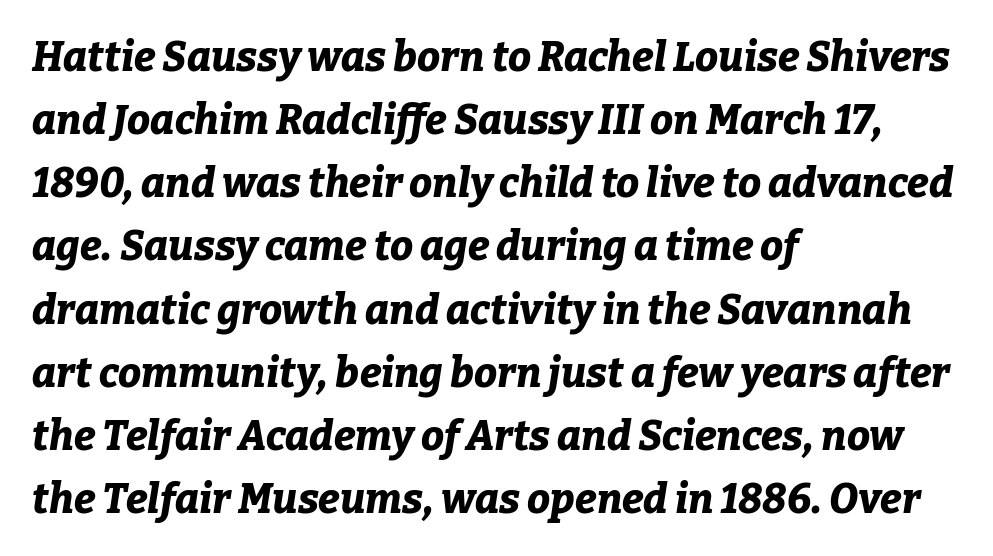
Q: Is the text bold? A: Yes.
Q: Is the text italic (slanted)? A: Yes, it leans right by about 9 degrees.
Q: Is the text underlined? A: No.
Q: How is the paragraph aligned? A: Left-aligned.
Q: Is the spacing between letters normal or unusually wide? A: Normal.
Q: Is the spacing between lines tight, normal or loose? A: Normal.
Q: Width (condensed, normal, or wide)? A: Normal.
Q: Stroke contrast? A: Low.
Q: x-height? A: Medium.
Q: Monospaced? A: No.
